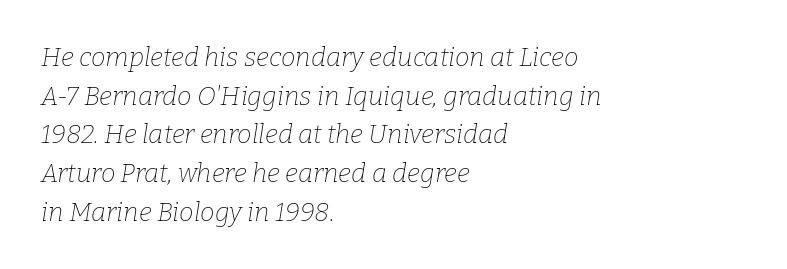
The image shows 26 px text type, italic (leaning right); set left-aligned, normal line spacing (1.49x), normal letter spacing, not underlined.
